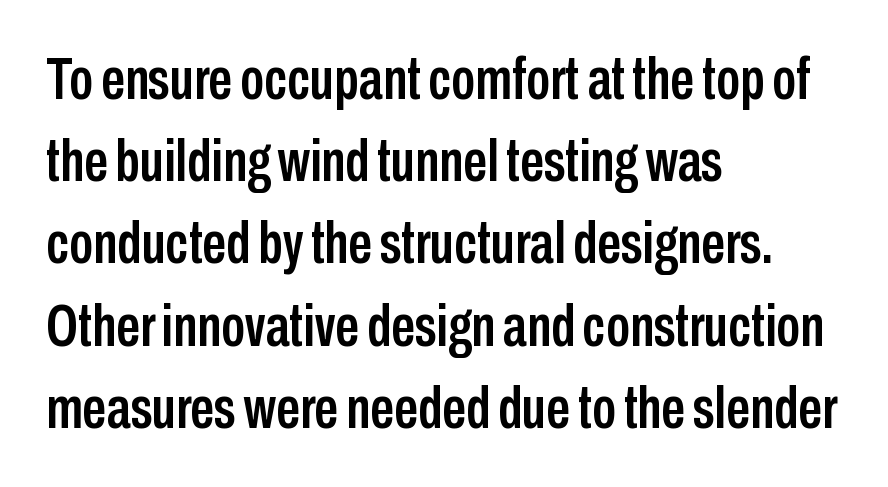
The image shows 60 px condensed sans-serif type, upright; set left-aligned, normal line spacing (1.37x), normal letter spacing, not underlined; low stroke contrast and a medium x-height.
